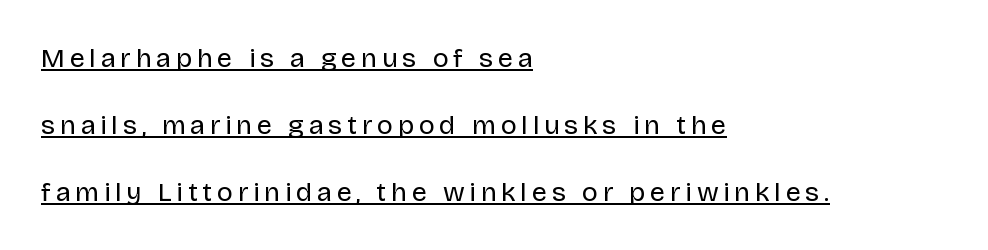
{"italic": "no", "bold": "no", "underline": "yes", "align": "left", "line_spacing": "loose", "line_spacing_ratio": 2.48, "glyph_px": 27}
